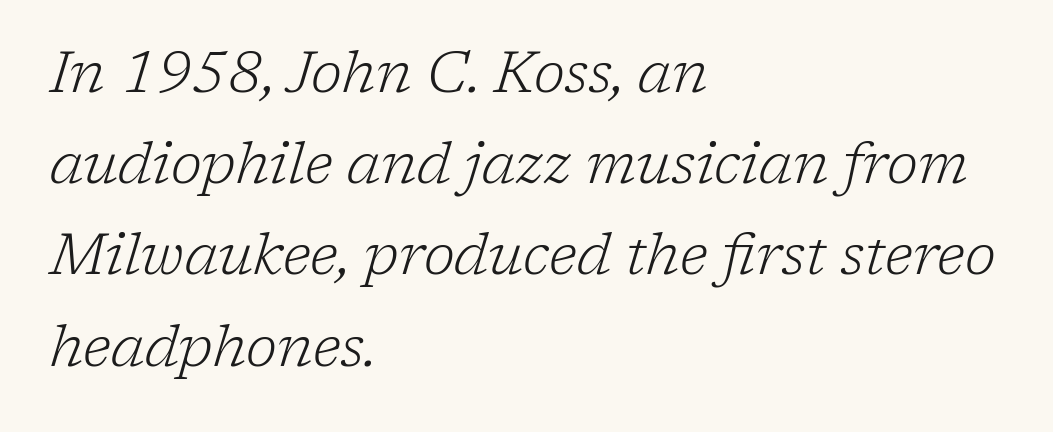
{"serif": "yes", "italic": "yes", "lean": "right", "slant_degrees": 17, "bold": "no", "weight": "light", "width": "normal", "stroke_contrast": "low", "x_height": "medium", "monospaced": "no", "underline": "no", "align": "left", "line_spacing": "normal", "line_spacing_ratio": 1.6, "letter_spacing": "normal", "letter_spacing_em": 0.0, "glyph_px": 57}
